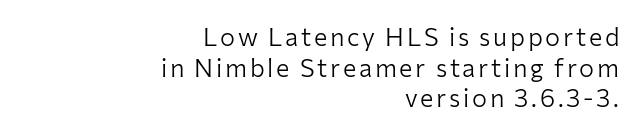
{"italic": "no", "bold": "no", "underline": "no", "align": "right", "line_spacing_ratio": 1.23, "glyph_px": 25}
